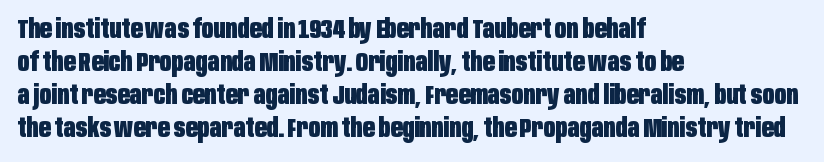
Q: Is the text bold? A: Yes.
Q: Is the text italic (slanted)? A: No, it is upright.
Q: Is the text underlined? A: No.
Q: How is the paragraph aligned? A: Left-aligned.
Q: Is the spacing between letters normal or unusually wide? A: Normal.
Q: Is the spacing between lines tight, normal or loose? A: Normal.
